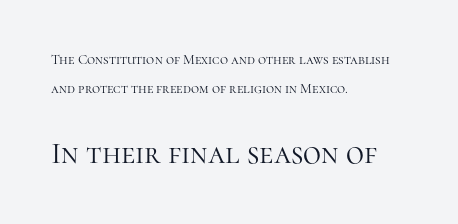
The image shows 31 px light serif type, upright; set left-aligned, loose line spacing (2.08x), normal letter spacing, not underlined; the second (bottom) block is 2.21x larger; high stroke contrast and a medium x-height.
